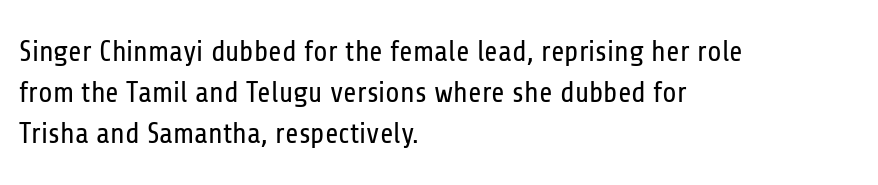
The image shows 29 px regular-weight, condensed sans-serif type, upright; set left-aligned, normal line spacing (1.41x), normal letter spacing, not underlined; low stroke contrast and a medium x-height.
